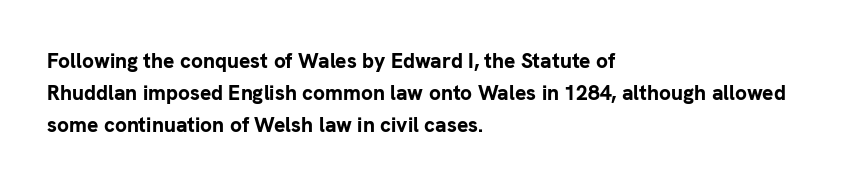
Q: Is the text bold? A: Yes.
Q: Is the text italic (slanted)? A: No, it is upright.
Q: Is the text underlined? A: No.
Q: How is the paragraph aligned? A: Left-aligned.
Q: Is the spacing between letters normal or unusually wide? A: Normal.
Q: Is the spacing between lines tight, normal or loose? A: Normal.
